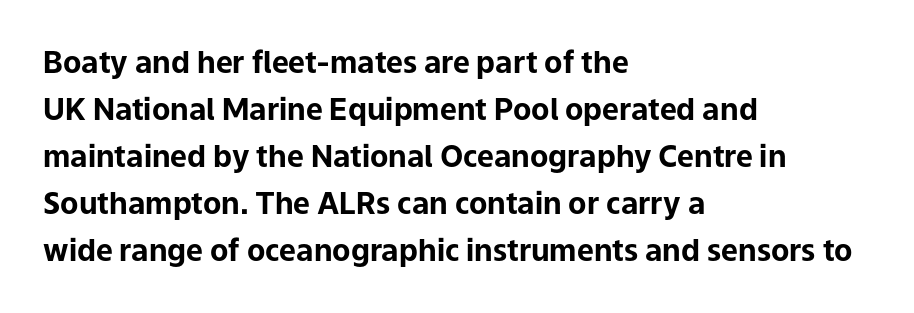
Q: Is the text bold? A: Yes.
Q: Is the text italic (slanted)? A: No, it is upright.
Q: Is the typeface a serif or a sans-serif typeface? A: Sans-serif.
Q: Is the text underlined? A: No.
Q: How is the paragraph aligned? A: Left-aligned.
Q: Is the spacing between letters normal or unusually wide? A: Normal.
Q: Is the spacing between lines tight, normal or loose? A: Normal.
Q: Width (condensed, normal, or wide)? A: Normal.
Q: Stroke contrast? A: Low.
Q: x-height? A: Medium.
Q: Monospaced? A: No.
